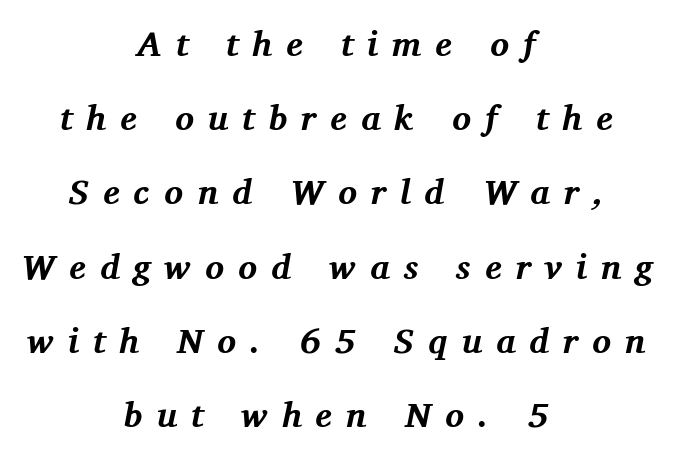
The image shows 35 px bold serif type, italic (leaning right); set centered, loose line spacing (2.12x), unusually wide letter spacing (+0.4 em), not underlined; medium stroke contrast and a medium x-height.
